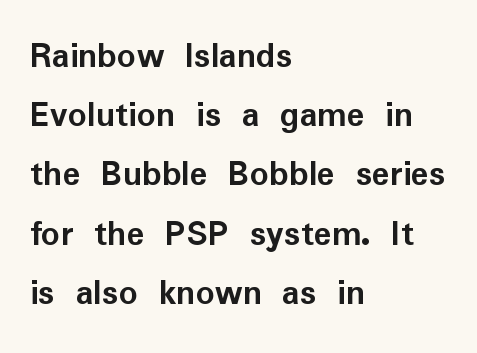
The image shows 37 px semibold sans-serif type, upright; set left-aligned, normal line spacing (1.6x), normal letter spacing, not underlined; low stroke contrast and a medium x-height.
